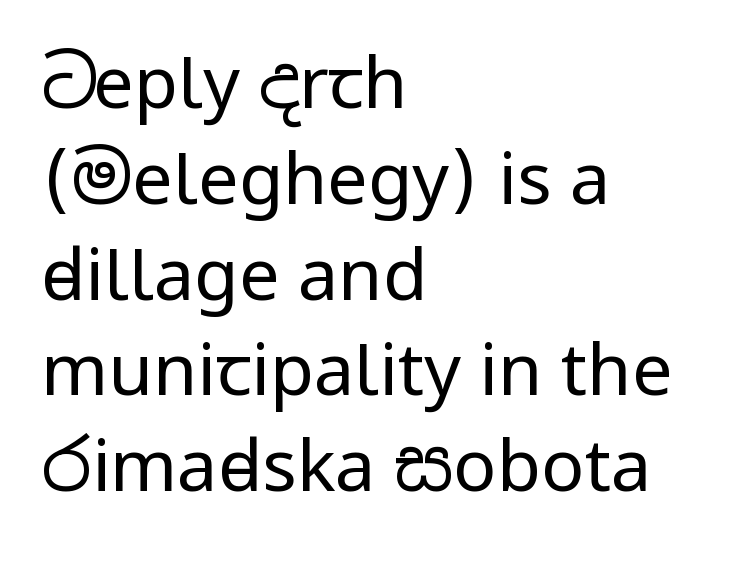
{"serif": "no", "italic": "no", "bold": "no", "weight": "regular", "width": "condensed", "stroke_contrast": "low", "underline": "no", "align": "left", "line_spacing": "normal", "line_spacing_ratio": 1.33, "letter_spacing": "normal", "letter_spacing_em": 0.0, "glyph_px": 72}
